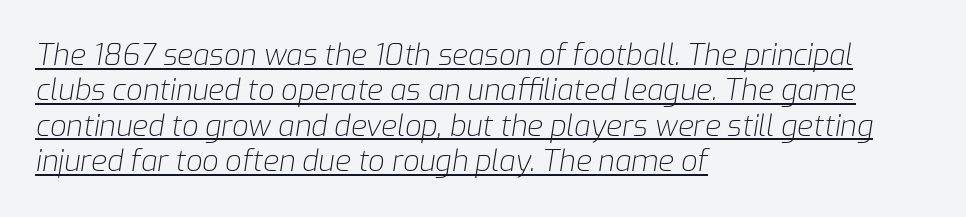
This rendering leaves character spacing at its baseline value. Character widths vary here, with narrow letters taking less room than wide ones. The weight would be labelled regular, book, light, or lighter still. In CSS terms this would be text-align: left. The string is rendered with underlining switched on.
